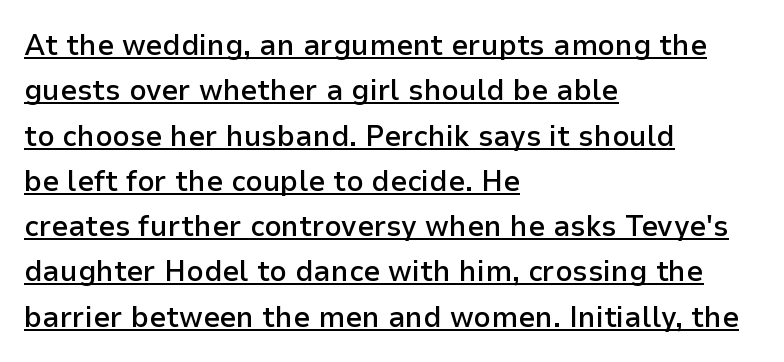
The image shows 30 px semibold sans-serif type, upright; set left-aligned, normal line spacing (1.51x), normal letter spacing, underlined; low stroke contrast and a medium x-height.
